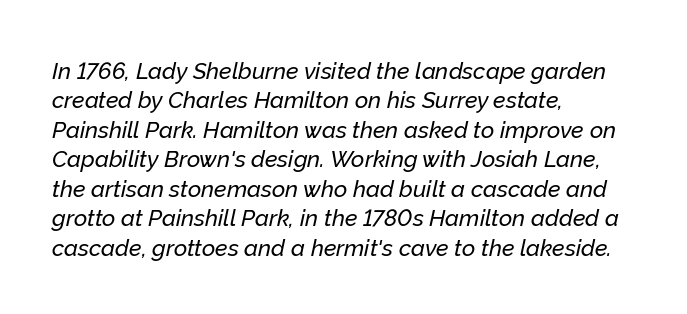
Q: Is the text italic (slanted)? A: Yes, it leans right by about 12 degrees.
Q: Is the text underlined? A: No.
Q: How is the paragraph aligned? A: Left-aligned.
Q: Is the spacing between letters normal or unusually wide? A: Normal.
Q: Is the spacing between lines tight, normal or loose? A: Normal.
